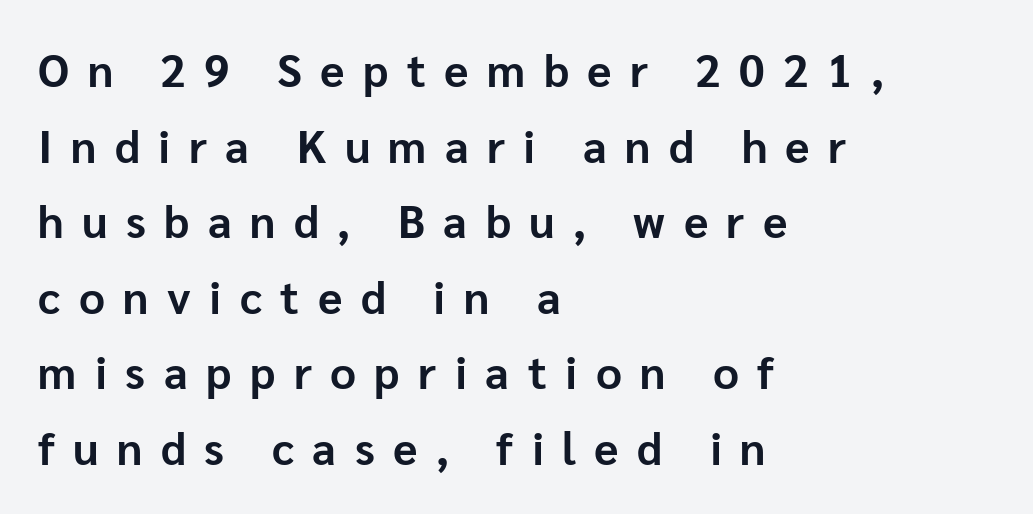
Q: Is the text bold? A: Yes.
Q: Is the text italic (slanted)? A: No, it is upright.
Q: Is the typeface a serif or a sans-serif typeface? A: Sans-serif.
Q: Is the text underlined? A: No.
Q: How is the paragraph aligned? A: Left-aligned.
Q: Is the spacing between letters normal or unusually wide? A: Unusually wide.
Q: Is the spacing between lines tight, normal or loose? A: Normal.
Q: Width (condensed, normal, or wide)? A: Normal.
Q: Stroke contrast? A: Low.
Q: x-height? A: Medium.
Q: Monospaced? A: No.
